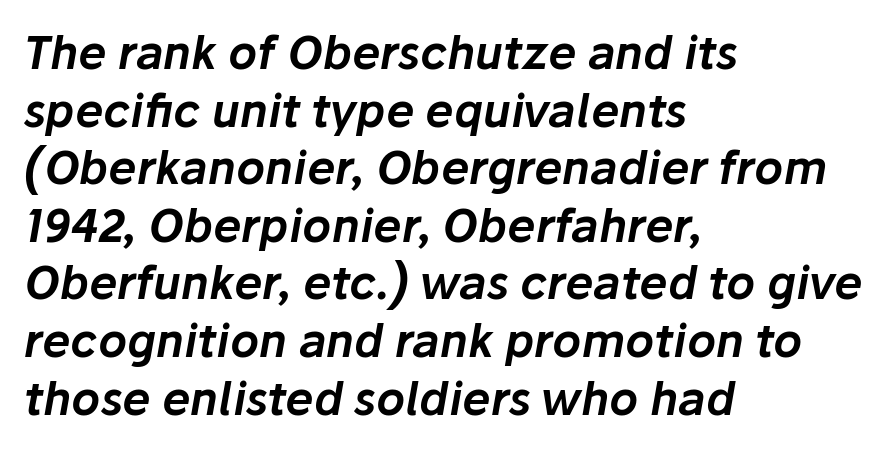
Q: Is the text italic (slanted)? A: Yes, it leans right by about 10 degrees.
Q: Is the text underlined? A: No.
Q: How is the paragraph aligned? A: Left-aligned.
Q: Is the spacing between letters normal or unusually wide? A: Normal.
Q: Is the spacing between lines tight, normal or loose? A: Normal.
Q: Width (condensed, normal, or wide)? A: Normal.
Q: Stroke contrast? A: Low.
Q: x-height? A: Medium.
Q: Monospaced? A: No.
